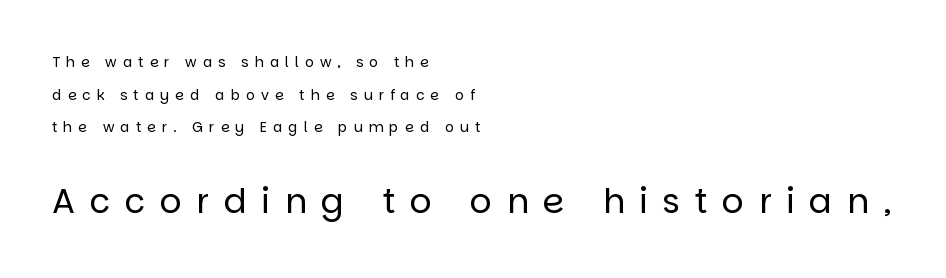
What kind of face is this? One without serifs — a sans. Loosely led — the rows are spread out. The space directly below the letters is spotless. The rendering uses natural spacing where letterforms have individual widths. Is the type heavy? It reads as light-to-regular instead. Whoever set this made the second block the dominant, larger element.
